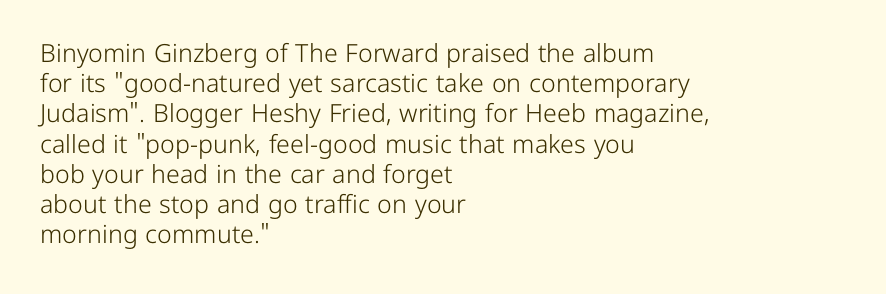
The image shows 25 px text type, upright; set left-aligned, line spacing 1.21x, normal letter spacing, not underlined.
